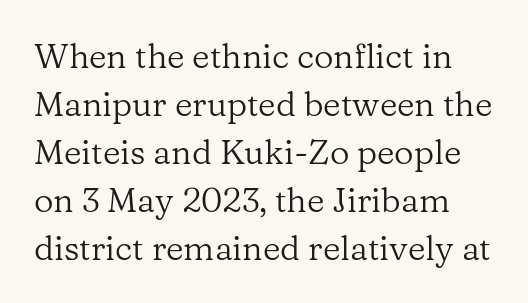
Q: Is the text bold? A: No.
Q: Is the text italic (slanted)? A: No, it is upright.
Q: Is the typeface a serif or a sans-serif typeface? A: Serif.
Q: Is the text underlined? A: No.
Q: Is the spacing between letters normal or unusually wide? A: Normal.
Q: Is the spacing between lines tight, normal or loose? A: Normal.
Q: Width (condensed, normal, or wide)? A: Normal.
Q: Stroke contrast? A: Low.
Q: x-height? A: Medium.
Q: Monospaced? A: No.
